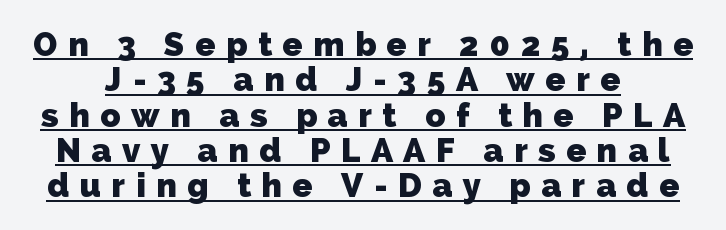
The image shows 33 px heavy sans-serif type; set tight line spacing (1.07x), unusually wide letter spacing (+0.32 em), underlined; low stroke contrast and a medium x-height.
